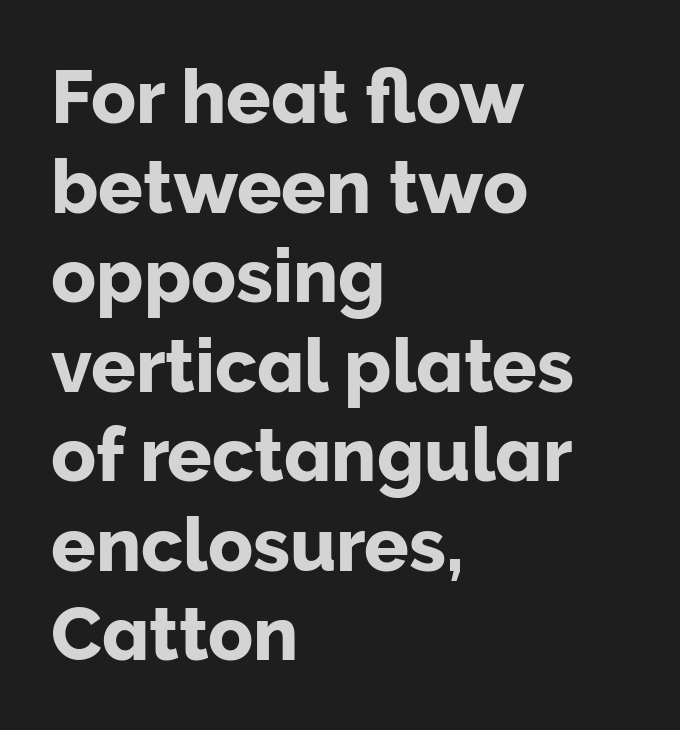
Does the type have serifs? No, each stem ends abruptly. Unmarked baselines from the first word to the last. Each line starts at the same left margin while the right side varies. Does the lettering tilt? It doesn't — this is upright. This sample has the flowing, uneven cadence of proportional lettering.
